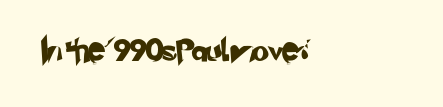
Q: Is the text underlined? A: No.
Q: How is the paragraph aligned? A: Left-aligned.
Q: Is the spacing between letters normal or unusually wide? A: Normal.
